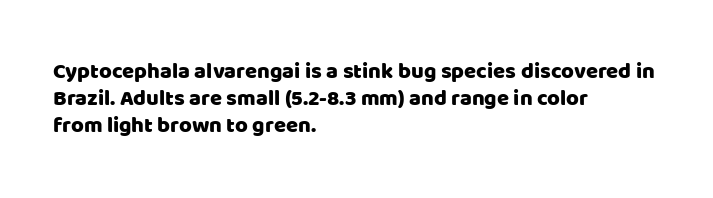
The horizontal fit of the characters is conventional and even. The typesetter chose a ragged-right arrangement here. Upright lettering throughout. The specimen omits any rule beneath the text block's lines.
